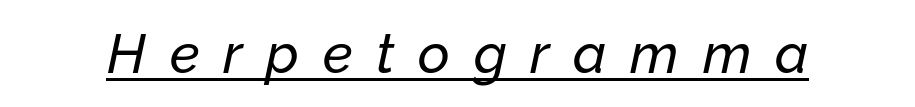
Q: Is the text italic (slanted)? A: Yes, it leans right by about 12 degrees.
Q: Is the text underlined? A: Yes.
Q: Is the spacing between letters normal or unusually wide? A: Unusually wide.
Q: Width (condensed, normal, or wide)? A: Normal.
Q: Stroke contrast? A: Low.
Q: x-height? A: Medium.
Q: Monospaced? A: No.
